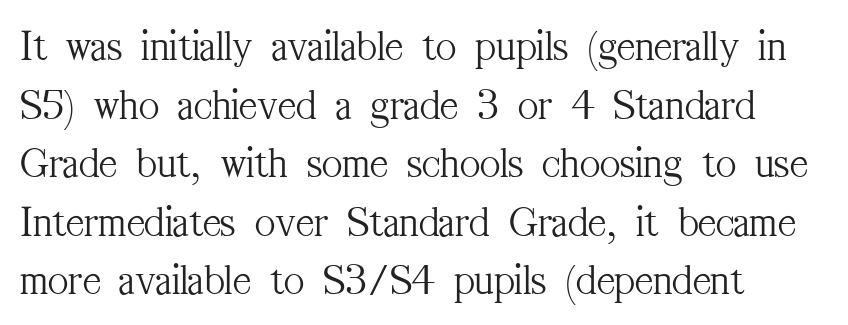
The image shows 44 px light, condensed serif type, upright; set left-aligned, normal line spacing (1.33x), normal letter spacing, not underlined; medium stroke contrast and a medium x-height.
